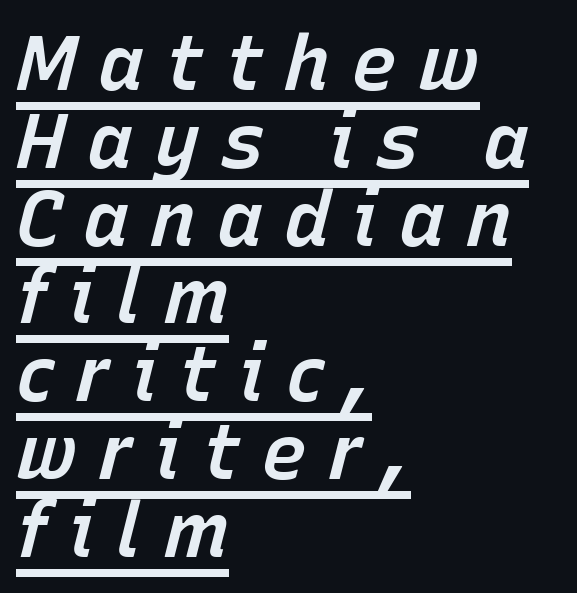
Q: Is the text bold? A: Semi-bold.
Q: Is the text italic (slanted)? A: Yes, it leans right by about 15 degrees.
Q: Is the text underlined? A: Yes.
Q: How is the paragraph aligned? A: Left-aligned.
Q: Is the spacing between letters normal or unusually wide? A: Unusually wide.
Q: Is the spacing between lines tight, normal or loose? A: Tight.
Q: Width (condensed, normal, or wide)? A: Normal.
Q: Stroke contrast? A: Low.
Q: x-height? A: Medium.
Q: Monospaced? A: No.
